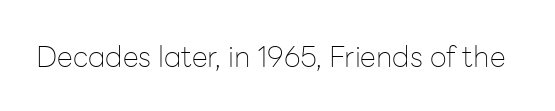
Letterform terminals end flat and unadorned throughout the passage. Standard letterfit; no display-style spreading of the glyphs. Looks like regular typesetting: each glyph gets only the width it needs. Stroke thickness stays within the range of a standard reading face or lighter. Letters rest on an invisible, unmarked baseline.
